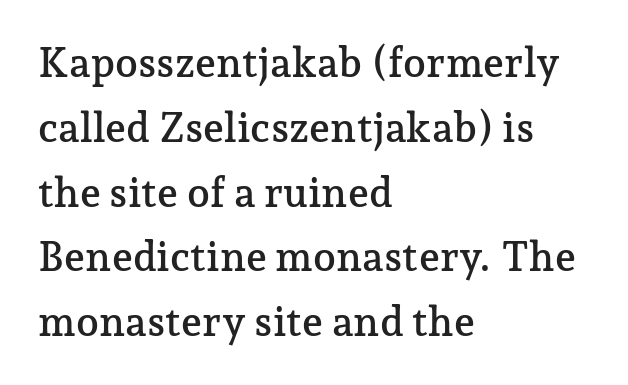
{"serif": "yes", "italic": "no", "width": "normal", "stroke_contrast": "low", "x_height": "medium", "monospaced": "no", "underline": "no", "align": "left", "line_spacing": "normal", "line_spacing_ratio": 1.58, "letter_spacing": "normal", "letter_spacing_em": 0.0, "glyph_px": 41}
